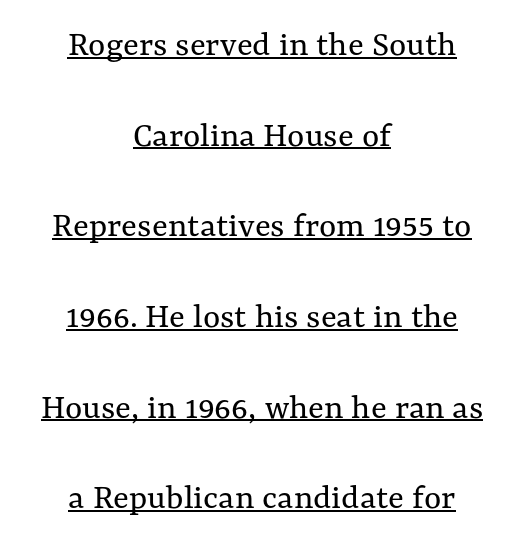
The weight would be labelled regular, book, light, or lighter still. Do the characters align in a grid? No, the font is proportional. Designer's note — italics off, roman on. These lines keep a tight, regular rhythm from letter to letter.
